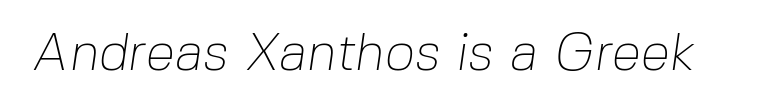
The gap between lines stays unmarked. Is the stroke heavy? The answer is a plain regular-or-lighter. A typesetter would label this face a sans. Here the glyphs are tracked normally, forming tight word shapes. Note the varied advance widths — an 'i' is clearly narrower than an 'm'.
